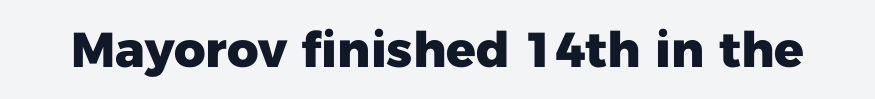
Think of a printed novel: that variable character pitch is what you see here. Has an underline been added? It has not. These lines keep a tight, regular rhythm from letter to letter. In terms of weight, the rendering is a true, heavy bold. Posture: vertical.
